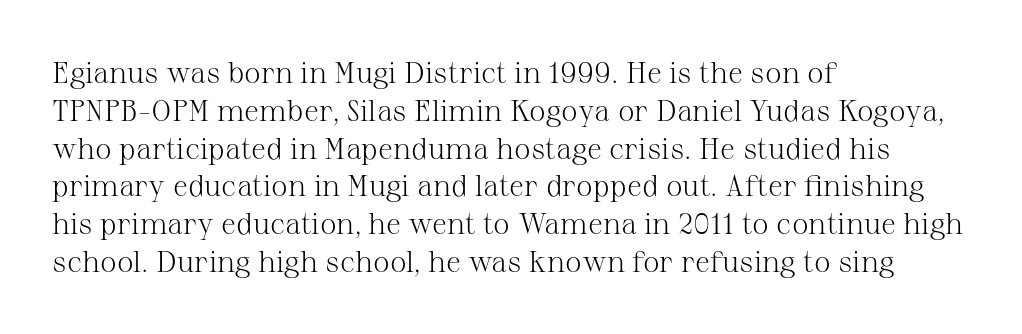
{"serif": "yes", "italic": "no", "bold": "no", "weight": "light", "width": "normal", "stroke_contrast": "medium", "x_height": "medium", "monospaced": "no", "underline": "no", "align": "left", "line_spacing": "normal", "line_spacing_ratio": 1.26, "letter_spacing": "normal", "letter_spacing_em": 0.0, "glyph_px": 30}
